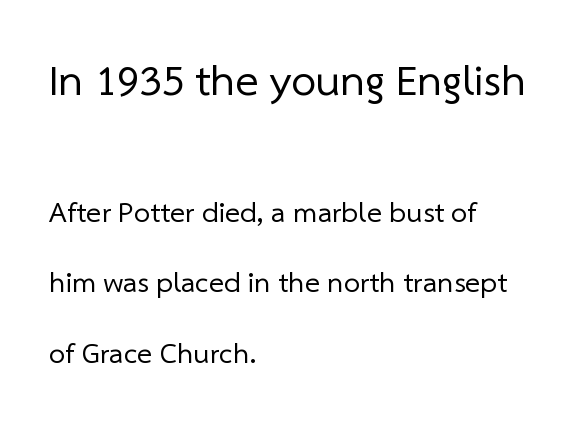
The image shows 44 px regular-weight sans-serif type; set left-aligned, loose line spacing (2.44x), normal letter spacing, not underlined; the first (top) block is 1.52x larger; low stroke contrast and a medium x-height.
